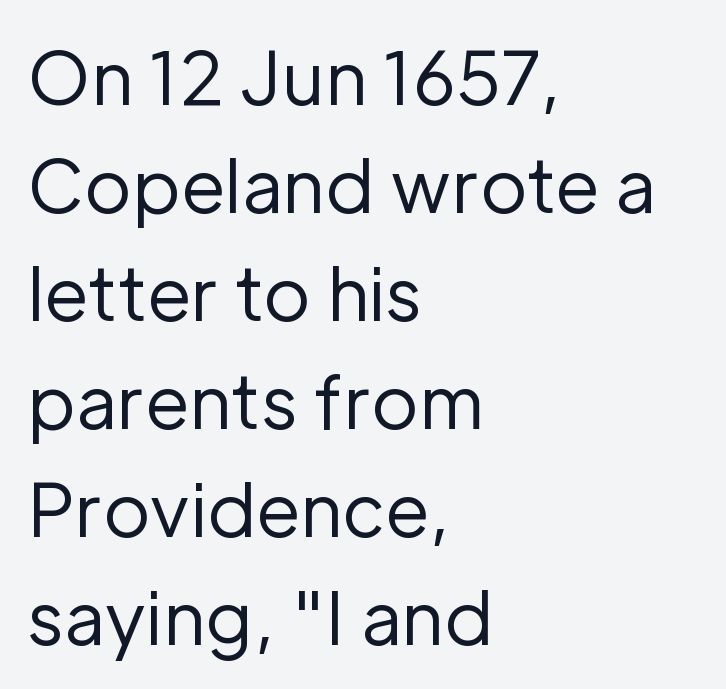
Q: Is the text bold? A: No.
Q: Is the text italic (slanted)? A: No, it is upright.
Q: Is the typeface a serif or a sans-serif typeface? A: Sans-serif.
Q: Is the text underlined? A: No.
Q: How is the paragraph aligned? A: Left-aligned.
Q: Is the spacing between letters normal or unusually wide? A: Normal.
Q: Is the spacing between lines tight, normal or loose? A: Normal.
Q: Width (condensed, normal, or wide)? A: Normal.
Q: Stroke contrast? A: Low.
Q: x-height? A: Medium.
Q: Monospaced? A: No.
